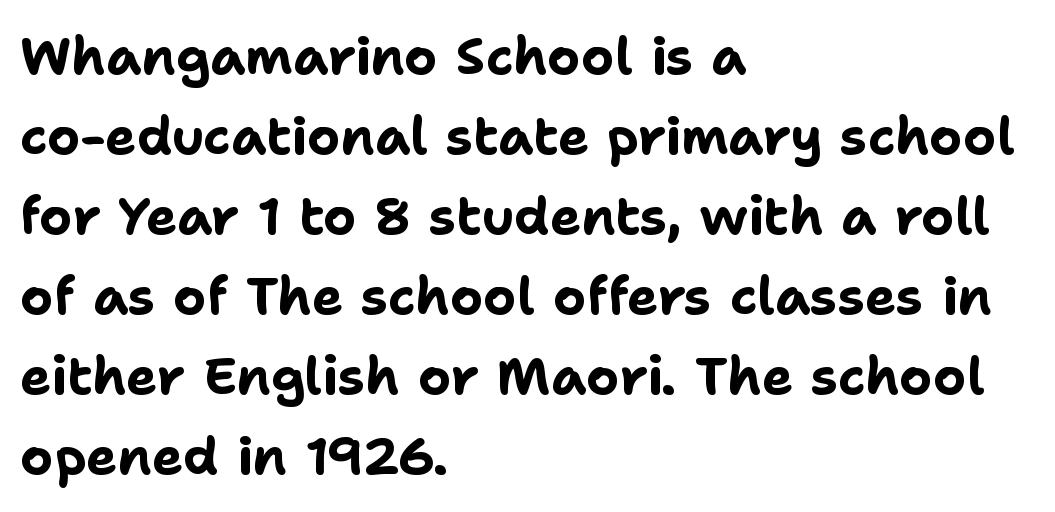
Letter spacing: default. These lines stack with their left ends in a neat column. The font family rendered here belongs to the sans-serif group. Each row of text sits above clean, open space. The letters advance in unequal steps, a hallmark of proportional type. One glance says typical: line gaps are just what's usual.
